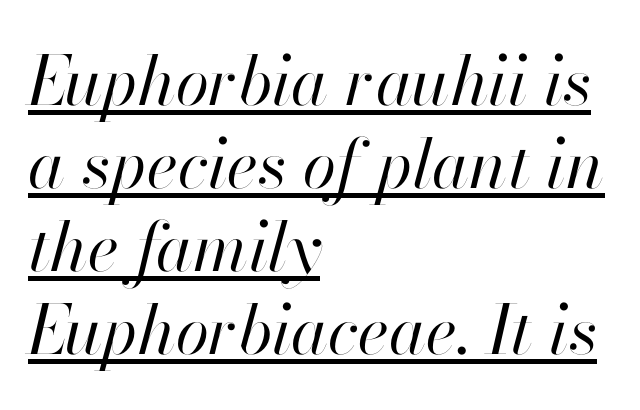
{"italic": "yes", "lean": "right", "slant_degrees": 13, "bold": "no", "weight": "regular", "width": "normal", "stroke_contrast": "high", "x_height": "small", "monospaced": "no", "underline": "yes", "align": "left", "line_spacing_ratio": 1.22, "letter_spacing": "normal", "letter_spacing_em": 0.0, "glyph_px": 68}
